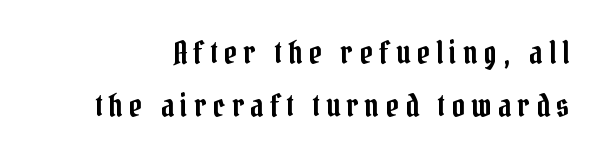
Display-style spreading of the glyphs; the letterfit is very open. How would I describe the line gaps? Plain and ordinary. Examine the stroke ends and you'll spot serifs. No word sits above an underline. Characters remain perfectly vertical along every line.
